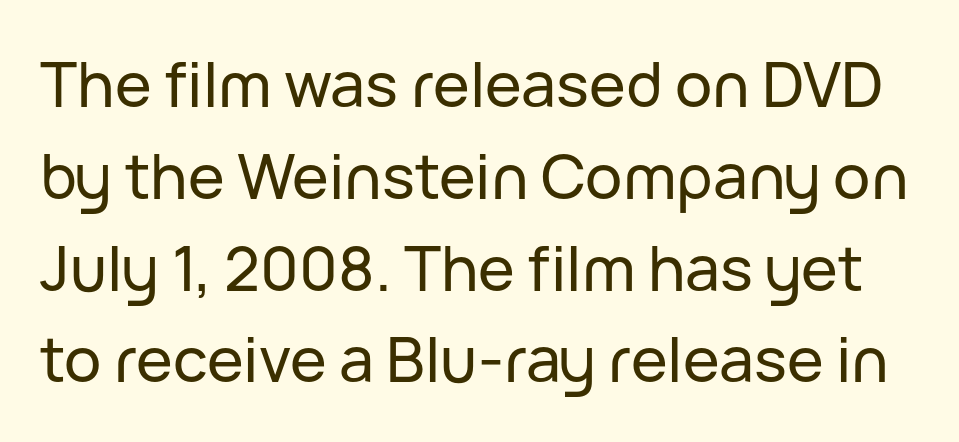
{"serif": "no", "italic": "no", "width": "normal", "stroke_contrast": "low", "x_height": "medium", "monospaced": "no", "underline": "no", "line_spacing": "normal", "line_spacing_ratio": 1.48, "letter_spacing": "normal", "letter_spacing_em": 0.0, "glyph_px": 62}
